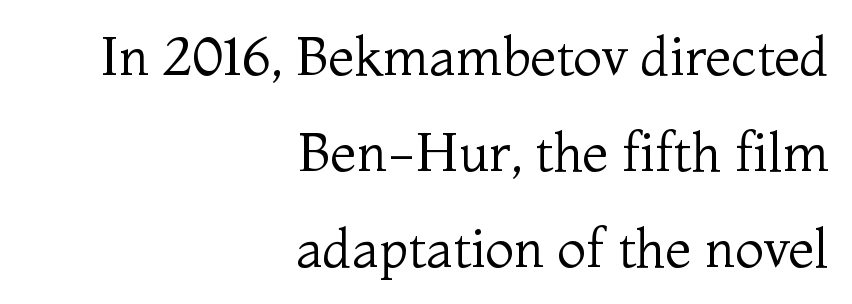
Right-aligned paragraph, ragged on the left. Type without underlining. Unbolded letterforms with no extra heft. Italic? Not at all — the glyphs are vertical. The type is set solid horizontally, with unmodified tracking.
